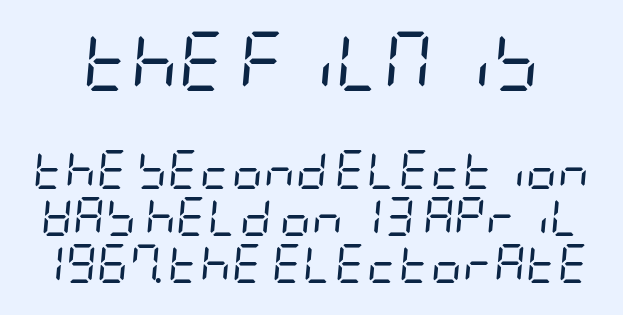
Q: Is the text bold? A: No.
Q: Is the text italic (slanted)? A: Yes, it leans right by about 5 degrees.
Q: Is the text underlined? A: No.
Q: Is the spacing between letters normal or unusually wide? A: Normal.
Q: Which block of text is set in a larger size, the first (top) or the second (bottom)? A: The first (top) one.
Q: Width (condensed, normal, or wide)? A: Condensed.
Q: Stroke contrast? A: Low.
Q: x-height? A: Large.
